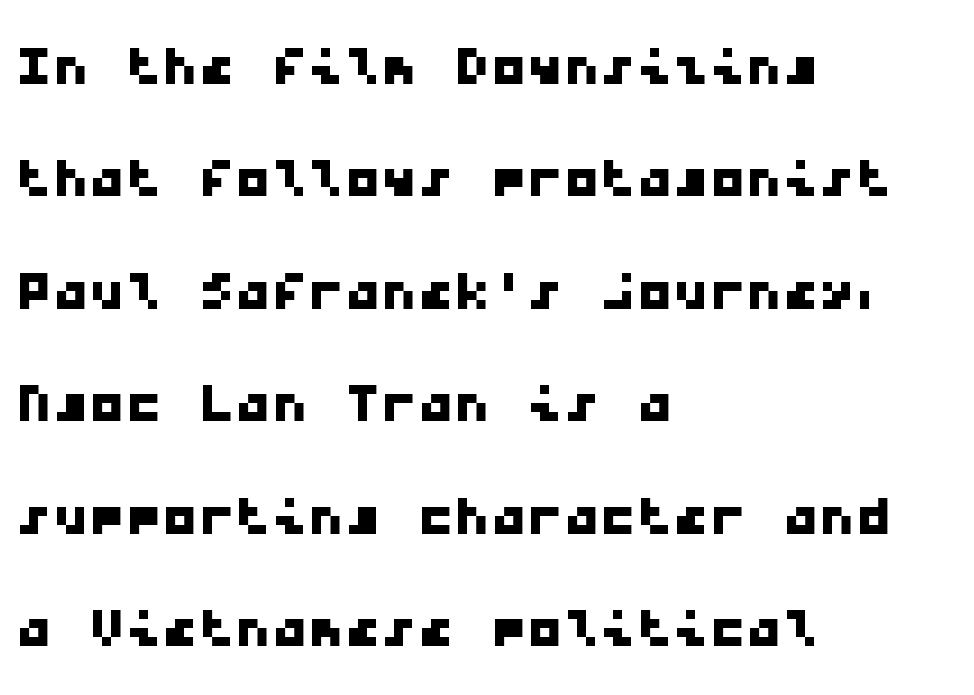
Q: Is the typeface a serif or a sans-serif typeface? A: Sans-serif.
Q: Is the text underlined? A: No.
Q: How is the paragraph aligned? A: Left-aligned.
Q: Is the spacing between letters normal or unusually wide? A: Normal.
Q: Is the spacing between lines tight, normal or loose? A: Normal.
Q: Width (condensed, normal, or wide)? A: Wide.
Q: Stroke contrast? A: Low.
Q: x-height? A: Medium.
Q: Monospaced? A: Yes.
